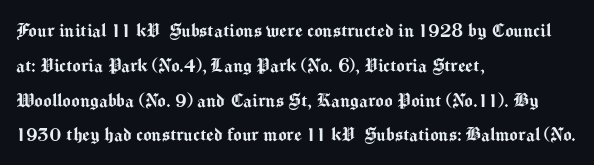
Q: Is the text italic (slanted)? A: No, it is upright.
Q: Is the text underlined? A: No.
Q: How is the paragraph aligned? A: Left-aligned.
Q: Is the spacing between letters normal or unusually wide? A: Normal.
Q: Is the spacing between lines tight, normal or loose? A: Normal.
